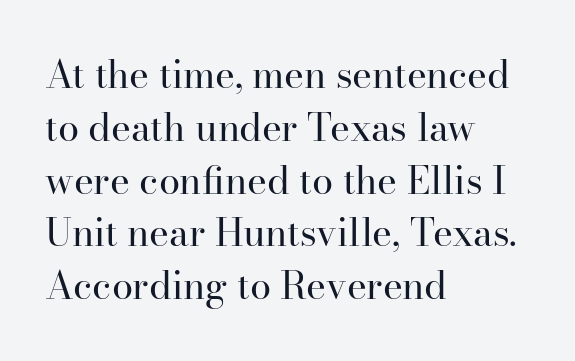
Q: Is the text bold? A: No.
Q: Is the text italic (slanted)? A: No, it is upright.
Q: Is the typeface a serif or a sans-serif typeface? A: Serif.
Q: Is the text underlined? A: No.
Q: How is the paragraph aligned? A: Left-aligned.
Q: Is the spacing between letters normal or unusually wide? A: Normal.
Q: Is the spacing between lines tight, normal or loose? A: Normal.
Q: Width (condensed, normal, or wide)? A: Normal.
Q: Stroke contrast? A: High.
Q: x-height? A: Small.
Q: Monospaced? A: No.
